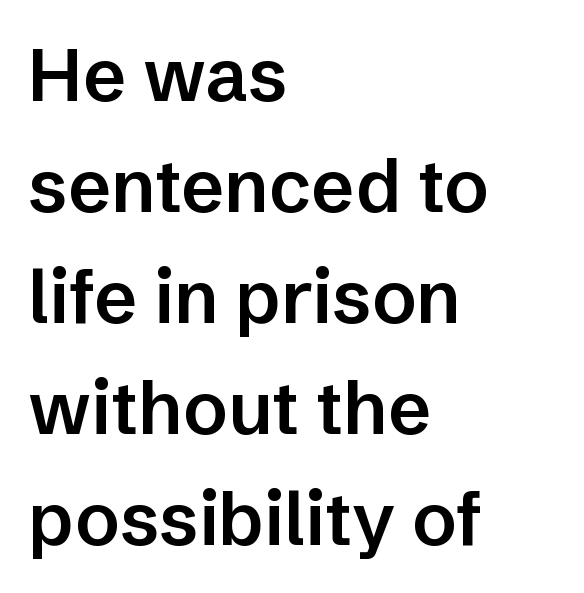
Q: Is the text bold? A: Semi-bold.
Q: Is the text italic (slanted)? A: No, it is upright.
Q: Is the typeface a serif or a sans-serif typeface? A: Sans-serif.
Q: Is the text underlined? A: No.
Q: How is the paragraph aligned? A: Left-aligned.
Q: Is the spacing between letters normal or unusually wide? A: Normal.
Q: Is the spacing between lines tight, normal or loose? A: Normal.
Q: Width (condensed, normal, or wide)? A: Normal.
Q: Stroke contrast? A: Low.
Q: x-height? A: Medium.
Q: Monospaced? A: No.
